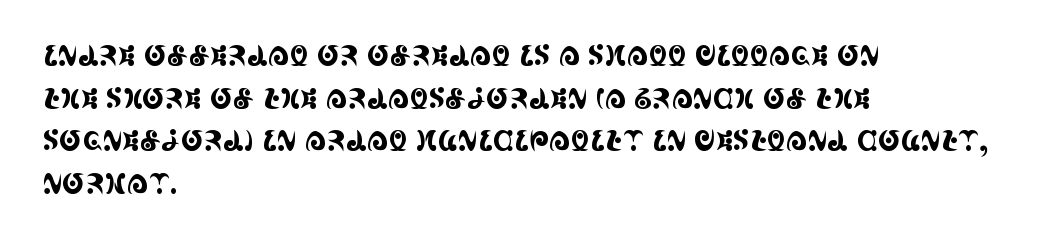
{"italic": "no", "underline": "no", "align": "left", "line_spacing": "normal", "line_spacing_ratio": 1.58, "letter_spacing": "normal", "letter_spacing_em": 0.0, "glyph_px": 27}
